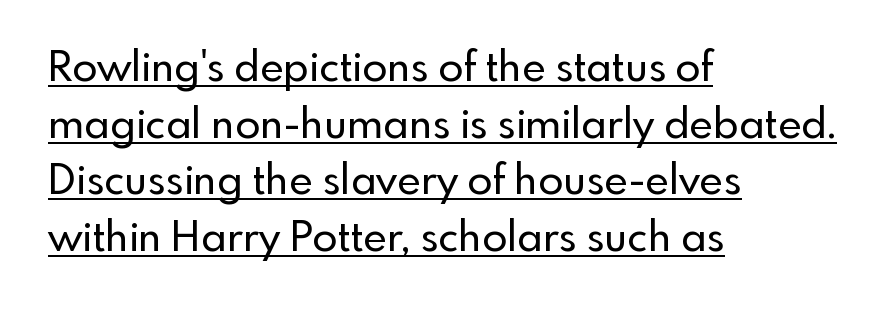
The image shows 41 px sans-serif type, upright; set left-aligned, normal line spacing (1.38x), normal letter spacing, underlined; a small x-height.
